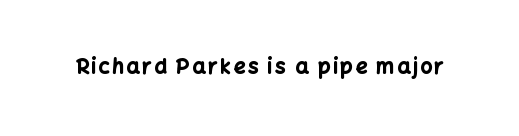
{"italic": "no", "bold": "yes", "underline": "no", "glyph_px": 21}
